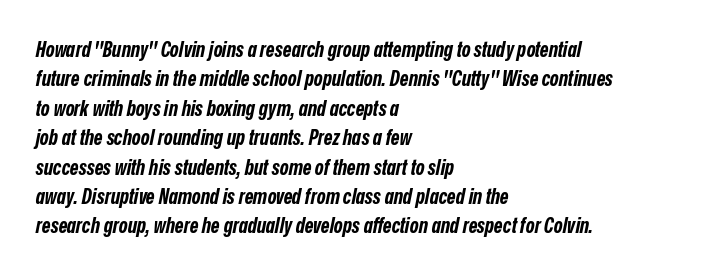
Q: Is the text bold? A: Yes.
Q: Is the text italic (slanted)? A: Yes, it leans right by about 12 degrees.
Q: Is the text underlined? A: No.
Q: How is the paragraph aligned? A: Left-aligned.
Q: Is the spacing between letters normal or unusually wide? A: Normal.
Q: Is the spacing between lines tight, normal or loose? A: Normal.
